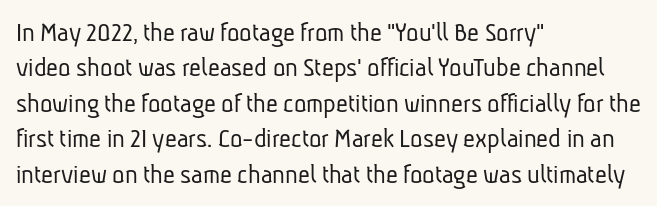
These lines stack with their left ends in a neat column. The letters advance in unequal steps, a hallmark of proportional type. Only glyphs here, with clear space below each row. This sample uses plain, unmodified letter spacing. The weight tops out at a normal text grade. The passage shown is typeset with a sans-serif family.
